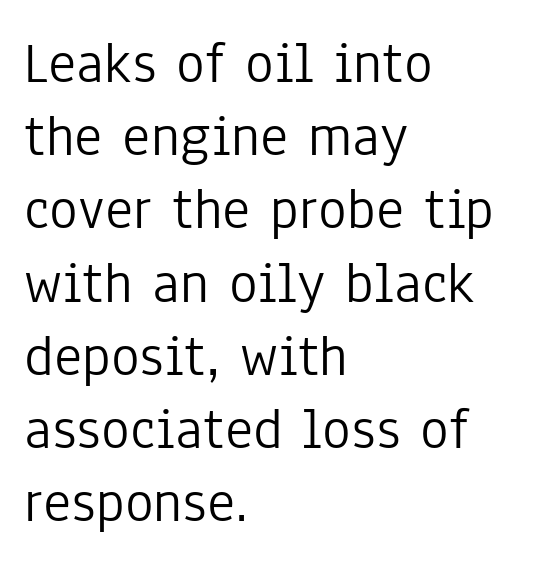
The image shows 60 px light, condensed sans-serif type, upright; set left-aligned, line spacing 1.22x, normal letter spacing, not underlined; low stroke contrast and a medium x-height.
